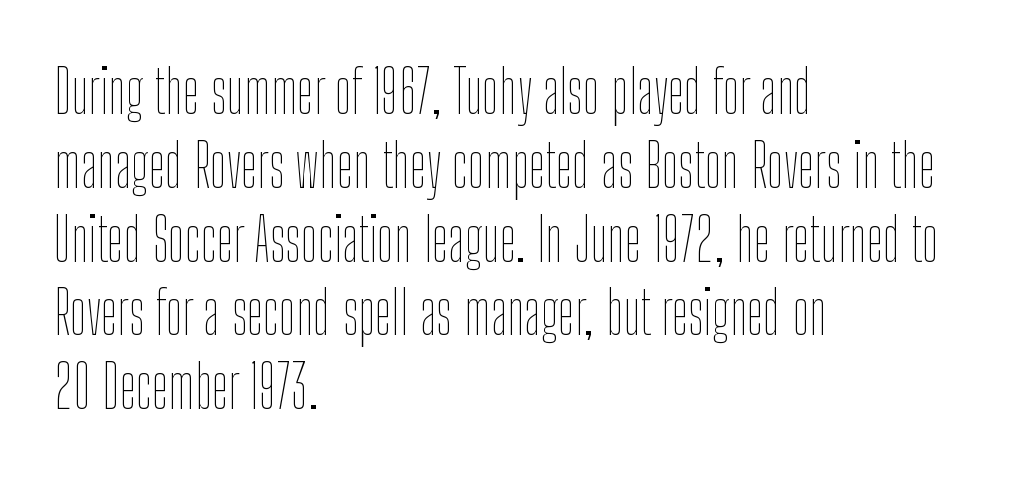
Q: Is the text bold? A: No.
Q: Is the text italic (slanted)? A: No, it is upright.
Q: Is the text underlined? A: No.
Q: How is the paragraph aligned? A: Left-aligned.
Q: Is the spacing between letters normal or unusually wide? A: Normal.
Q: Width (condensed, normal, or wide)? A: Condensed.
Q: Stroke contrast? A: Low.
Q: x-height? A: Medium.
Q: Monospaced? A: No.
